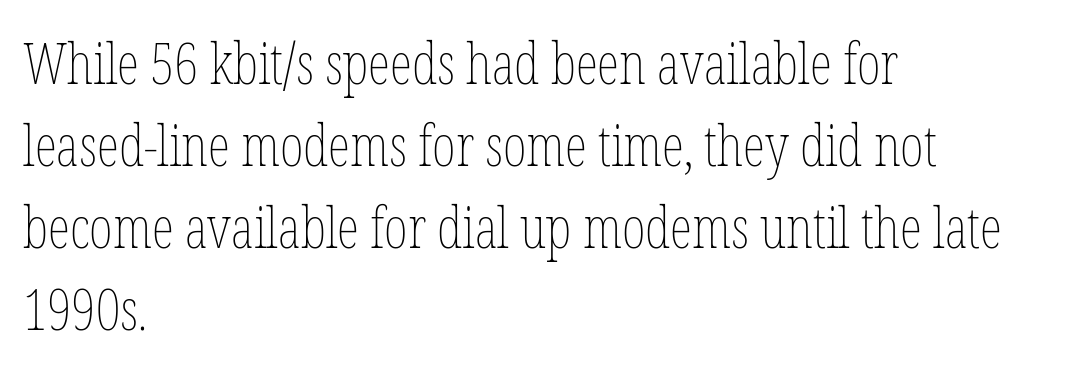
The image shows 57 px thin, condensed type, upright; set left-aligned, normal line spacing (1.44x), normal letter spacing, not underlined; low stroke contrast and a medium x-height.
